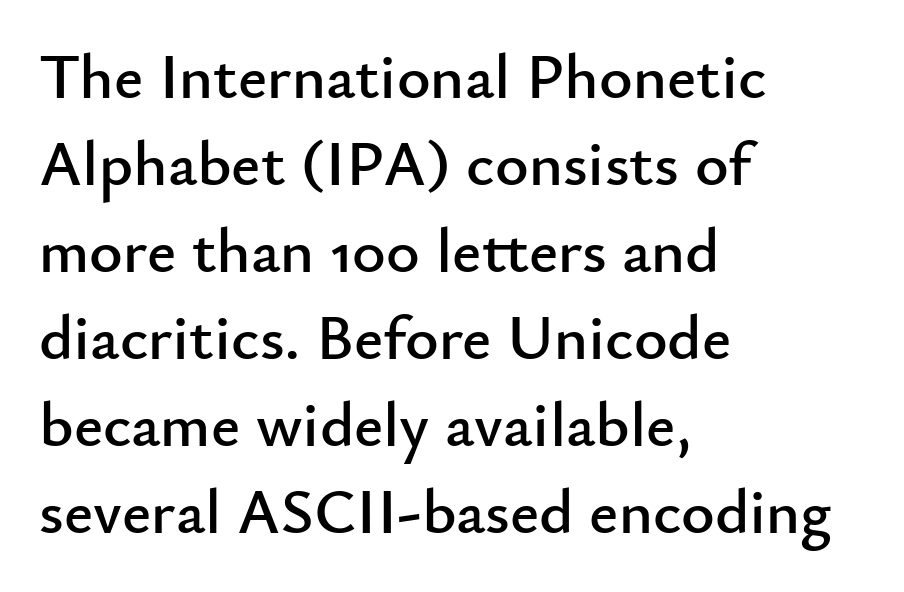
Q: Is the text italic (slanted)? A: No, it is upright.
Q: Is the typeface a serif or a sans-serif typeface? A: Sans-serif.
Q: Is the text underlined? A: No.
Q: How is the paragraph aligned? A: Left-aligned.
Q: Is the spacing between letters normal or unusually wide? A: Normal.
Q: Is the spacing between lines tight, normal or loose? A: Normal.
Q: Width (condensed, normal, or wide)? A: Normal.
Q: Stroke contrast? A: Low.
Q: x-height? A: Small.
Q: Monospaced? A: No.
